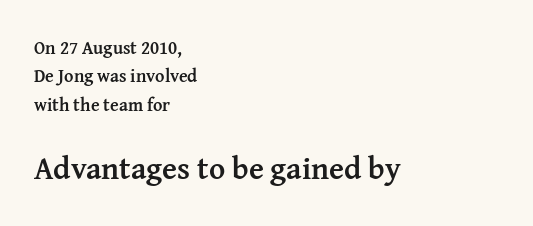
{"serif": "yes", "italic": "no", "bold": "yes", "weight": "semibold", "width": "normal", "stroke_contrast": "medium", "x_height": "medium", "monospaced": "no", "underline": "no", "align": "left", "line_spacing": "normal", "line_spacing_ratio": 1.58, "letter_spacing": "normal", "letter_spacing_em": 0.0, "larger_block": "second", "size_ratio": 1.72, "glyph_px": 31}
